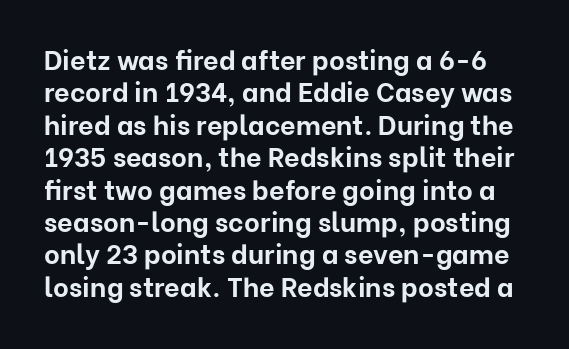
Q: Is the text bold? A: Yes.
Q: Is the text italic (slanted)? A: No, it is upright.
Q: Is the text underlined? A: No.
Q: Is the spacing between letters normal or unusually wide? A: Normal.
